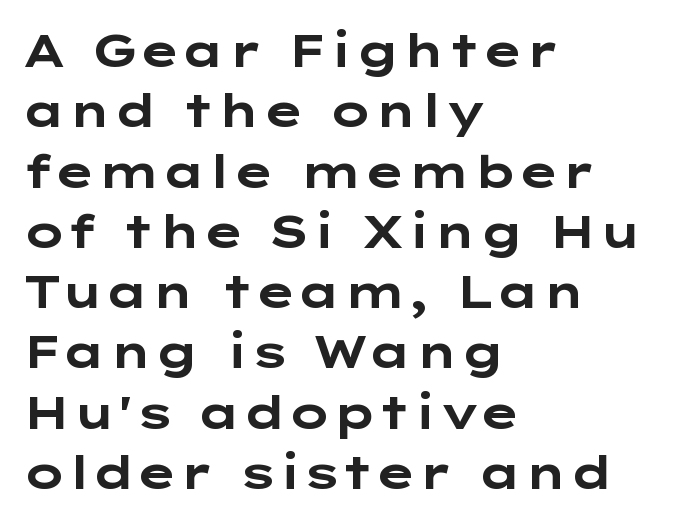
A full-strength bold gives these letters their thick strokes. Honestly, the letter spacing is just normal — you wouldn't notice it. Rows of type keep a routine distance in the vertical direction. When letters stand straight like this, we call the style roman or upright. The text was rendered using a sans face with plain stroke endings.
